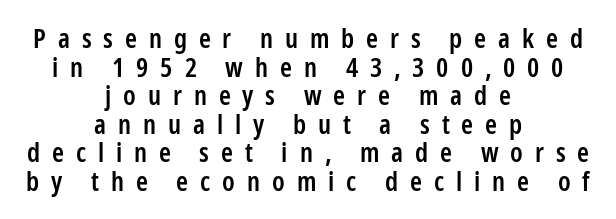
{"italic": "no", "bold": "semi", "underline": "no", "align": "center", "line_spacing": "tight", "line_spacing_ratio": 1.06, "letter_spacing": "wide", "letter_spacing_em": 0.44, "glyph_px": 27}
